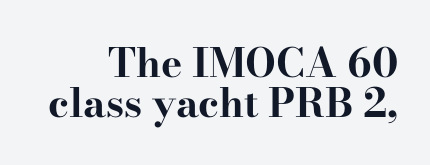
The image shows 40 px bold, wide serif type, upright; set right-aligned, tight line spacing (1.0x), normal letter spacing, not underlined; high stroke contrast and a small x-height.
